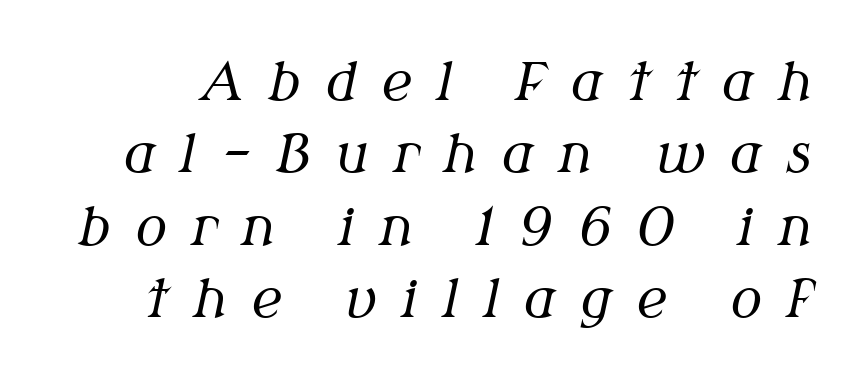
Do the characters align in a grid? No, the font is proportional. Quick note: italic. Weight class: somewhere from thin through regular. Honestly, there is no underline to notice here at all.
